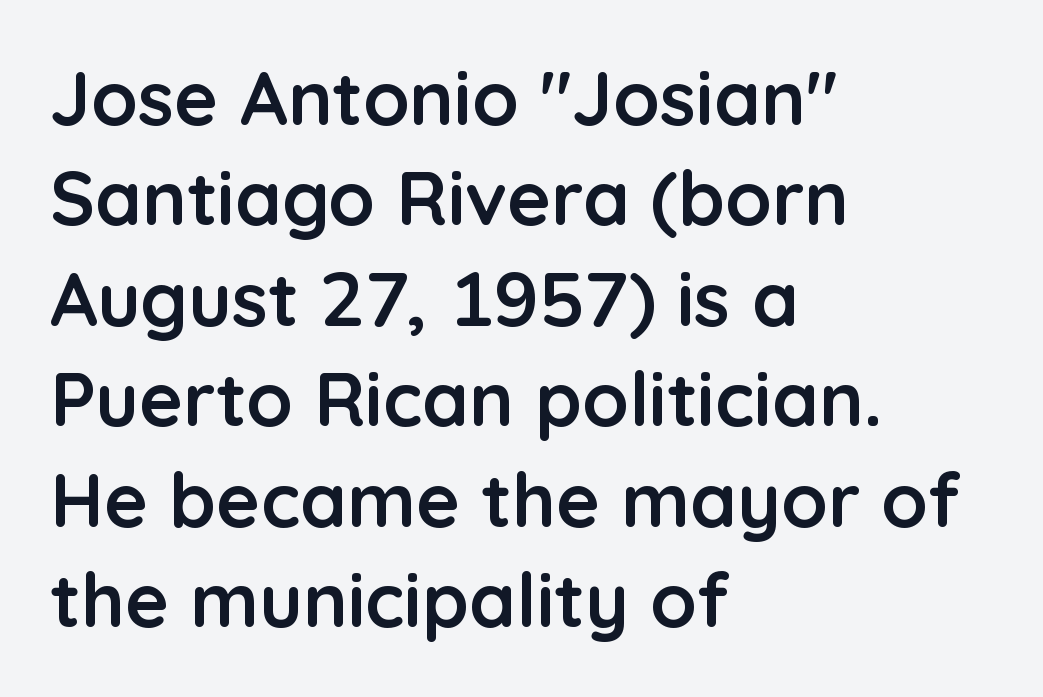
The image shows 75 px semibold sans-serif type, upright; set left-aligned, normal line spacing (1.34x), normal letter spacing, not underlined; low stroke contrast and a medium x-height.
